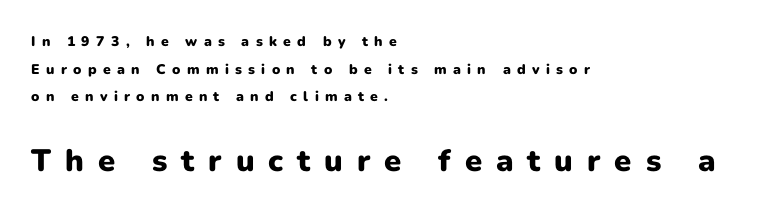
{"serif": "no", "italic": "no", "bold": "yes", "weight": "heavy", "width": "normal", "stroke_contrast": "low", "x_height": "medium", "monospaced": "no", "underline": "no", "align": "left", "line_spacing": "loose", "line_spacing_ratio": 1.98, "letter_spacing": "wide", "letter_spacing_em": 0.45, "larger_block": "second", "size_ratio": 2.21, "glyph_px": 31}
